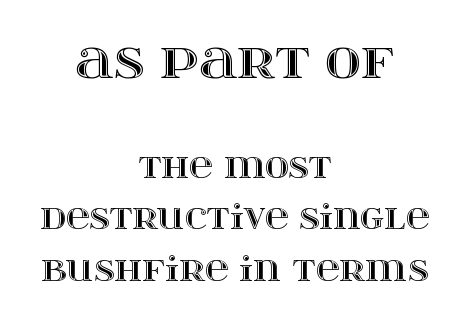
The rendering keeps characters at their native spacing. Quick note: not italic, upright. Proportional: the letters do not fall into vertical columns. Which margin do the lines hug? Neither — every line sits in the middle. Size hierarchy here favors the leading block over the trailing one.
